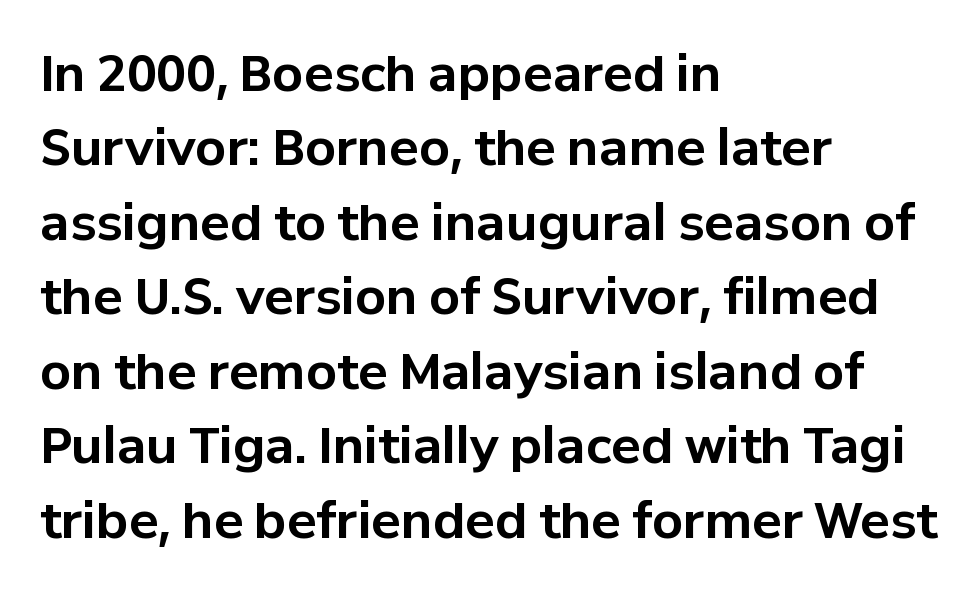
Q: Is the text bold? A: Yes.
Q: Is the text italic (slanted)? A: No, it is upright.
Q: Is the typeface a serif or a sans-serif typeface? A: Sans-serif.
Q: Is the text underlined? A: No.
Q: How is the paragraph aligned? A: Left-aligned.
Q: Is the spacing between letters normal or unusually wide? A: Normal.
Q: Is the spacing between lines tight, normal or loose? A: Normal.
Q: Width (condensed, normal, or wide)? A: Normal.
Q: Stroke contrast? A: Low.
Q: x-height? A: Medium.
Q: Monospaced? A: No.
